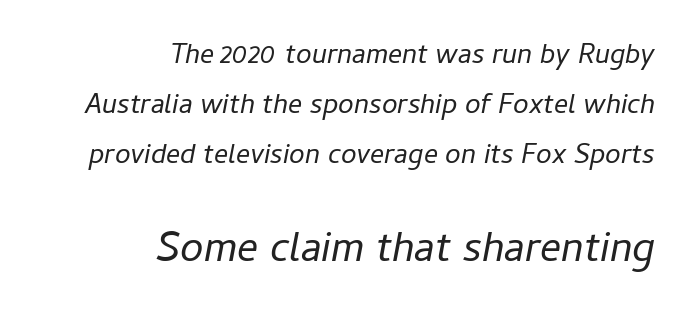
The image shows 42 px regular-weight type, italic (leaning right); set right-aligned, line spacing 1.79x, normal letter spacing, not underlined; the second (bottom) block is 1.5x larger; low stroke contrast and a medium x-height.
